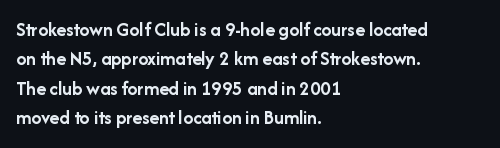
The image shows 20 px bold type, upright; set left-aligned, normal line spacing (1.47x), normal letter spacing, not underlined.
